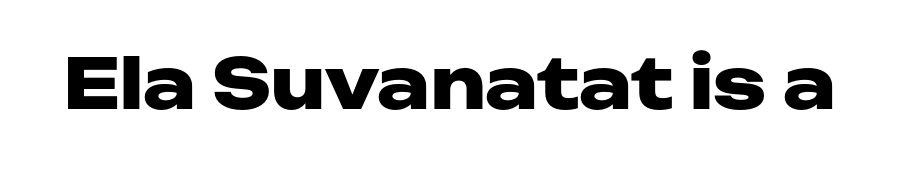
Style check: upright. Every letter is thick-stroked: bold, no question. In terms of letterspacing, this is plain default setting. Do the characters align in a grid? No, the font is proportional.
